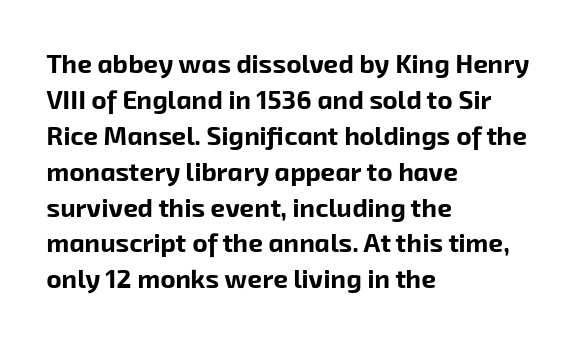
{"bold": "yes", "underline": "no", "align": "left", "line_spacing": "normal", "line_spacing_ratio": 1.38, "letter_spacing": "normal", "letter_spacing_em": 0.0, "glyph_px": 26}
